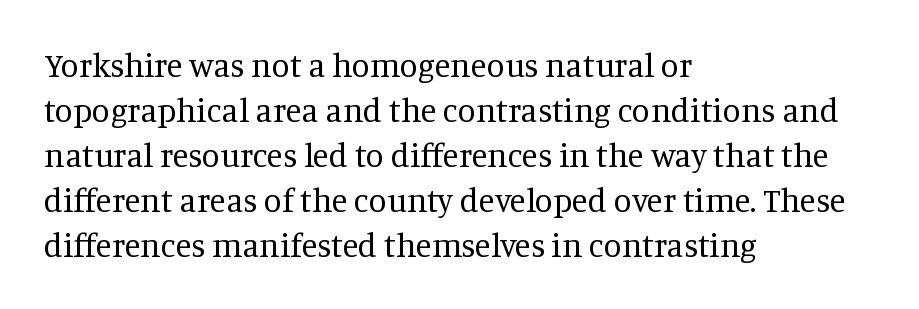
The image shows 33 px regular-weight serif type, upright; set left-aligned, normal line spacing (1.36x), normal letter spacing, not underlined; medium stroke contrast and a large x-height.
